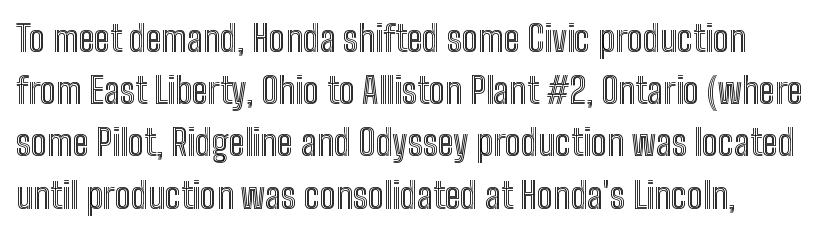
{"italic": "no", "width": "condensed", "x_height": "medium", "monospaced": "no", "underline": "no", "line_spacing": "normal", "line_spacing_ratio": 1.45, "letter_spacing": "normal", "letter_spacing_em": 0.0, "glyph_px": 36}
